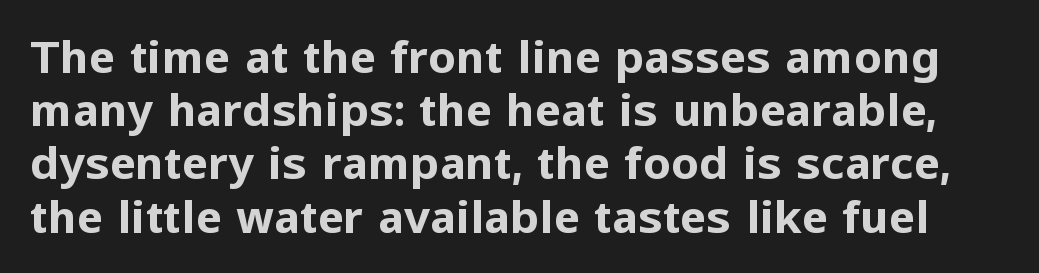
{"serif": "no", "italic": "no", "bold": "yes", "weight": "bold", "width": "normal", "stroke_contrast": "low", "x_height": "medium", "monospaced": "no", "underline": "no", "line_spacing_ratio": 1.21, "letter_spacing": "normal", "letter_spacing_em": 0.0, "glyph_px": 44}
